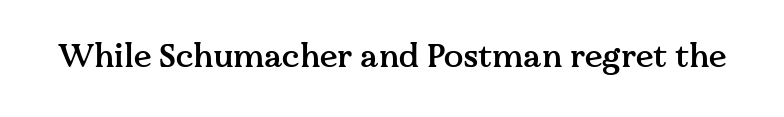
Q: Is the text bold? A: Semi-bold.
Q: Is the text italic (slanted)? A: No, it is upright.
Q: Is the typeface a serif or a sans-serif typeface? A: Serif.
Q: Is the text underlined? A: No.
Q: Is the spacing between letters normal or unusually wide? A: Normal.
Q: Width (condensed, normal, or wide)? A: Normal.
Q: Stroke contrast? A: Medium.
Q: x-height? A: Medium.
Q: Monospaced? A: No.
